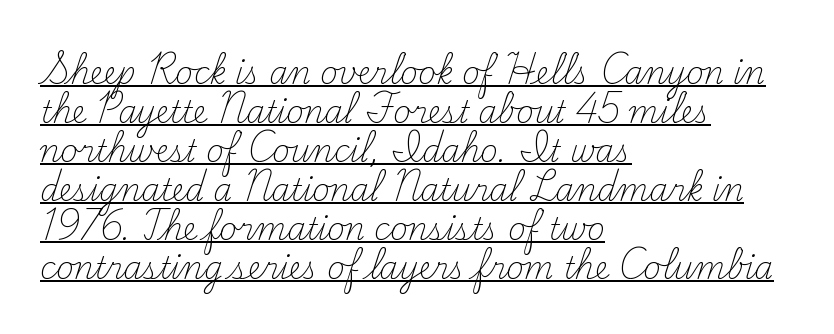
The image shows 30 px light type; set left-aligned, normal line spacing (1.3x), normal letter spacing, underlined; medium stroke contrast and a small x-height.
